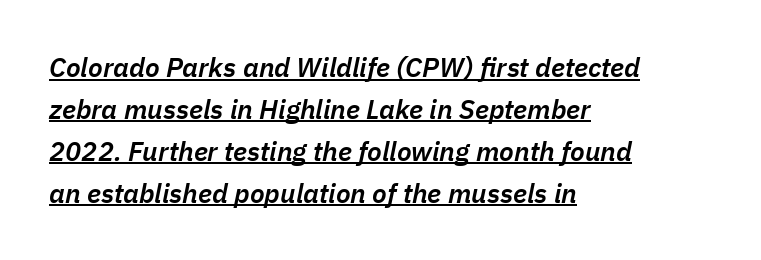
Q: Is the text bold? A: Semi-bold.
Q: Is the text italic (slanted)? A: Yes, it leans right by about 11 degrees.
Q: Is the text underlined? A: Yes.
Q: How is the paragraph aligned? A: Left-aligned.
Q: Is the spacing between letters normal or unusually wide? A: Normal.
Q: Is the spacing between lines tight, normal or loose? A: Normal.
